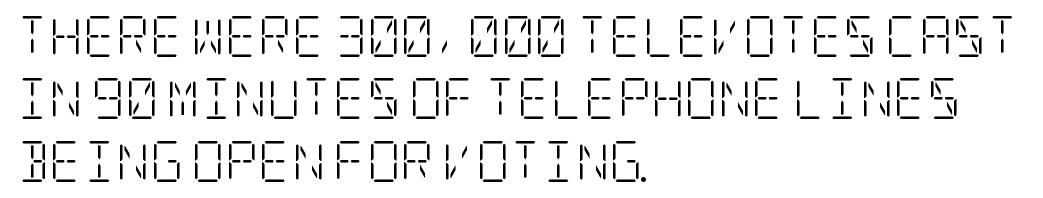
The image shows 41 px light, condensed serif type, upright; set left-aligned, normal line spacing (1.52x), normal letter spacing, not underlined; low stroke contrast and a large x-height.
